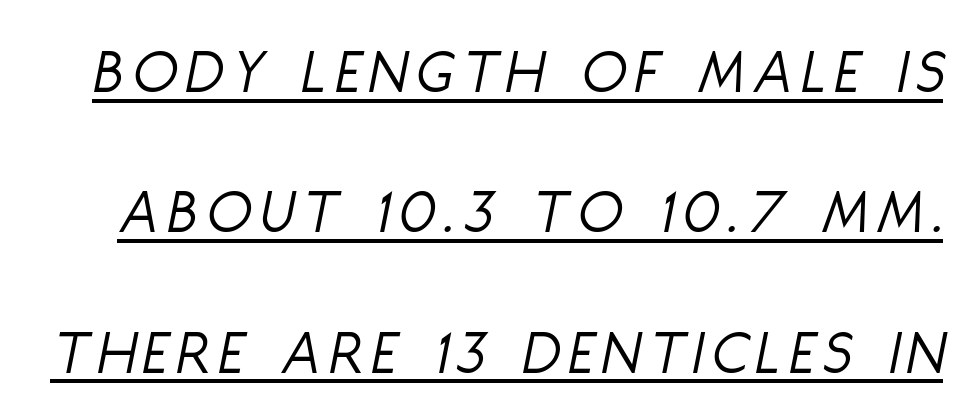
You can see a thin bar hugging the bottom of the glyphs. Caption: face not bold, strokes unweighted. Each letter keeps its own natural width here, so spacing adapts to shape. Whoever set this chose breathing room over compactness in the vertical rhythm. Is the type slanted? Yes — the strokes lean at a clear angle.
